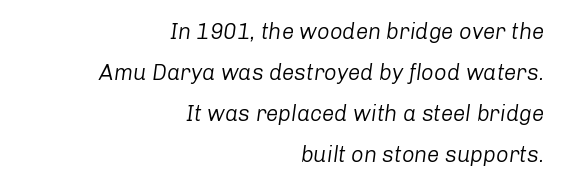
{"italic": "yes", "lean": "right", "slant_degrees": 8, "bold": "no", "underline": "no", "align": "right", "line_spacing_ratio": 1.86, "letter_spacing": "normal", "letter_spacing_em": 0.0, "glyph_px": 22}
